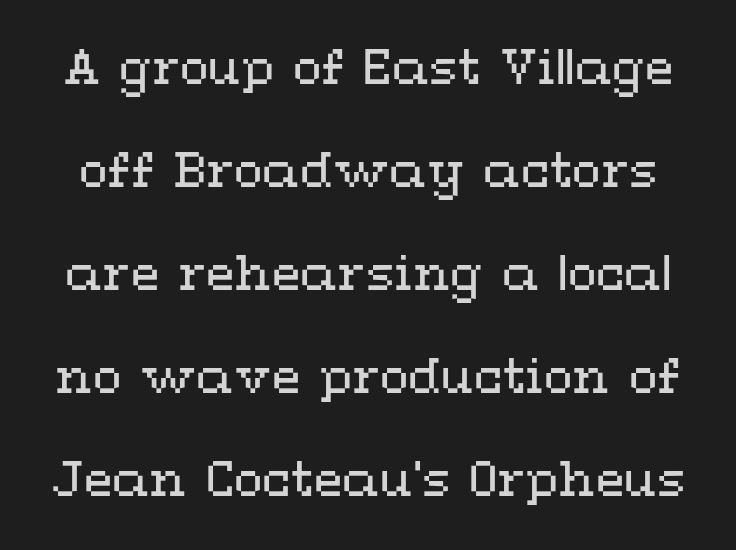
Q: Is the text bold? A: No.
Q: Is the text italic (slanted)? A: No, it is upright.
Q: Is the text underlined? A: No.
Q: Is the spacing between letters normal or unusually wide? A: Normal.
Q: Is the spacing between lines tight, normal or loose? A: Loose.
Q: Width (condensed, normal, or wide)? A: Wide.
Q: Stroke contrast? A: Medium.
Q: x-height? A: Medium.
Q: Monospaced? A: No.
